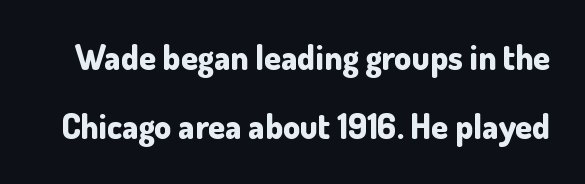
Q: Is the text bold? A: Yes.
Q: Is the text italic (slanted)? A: No, it is upright.
Q: Is the typeface a serif or a sans-serif typeface? A: Sans-serif.
Q: Is the text underlined? A: No.
Q: Is the spacing between letters normal or unusually wide? A: Normal.
Q: Is the spacing between lines tight, normal or loose? A: Loose.
Q: Width (condensed, normal, or wide)? A: Normal.
Q: Stroke contrast? A: Low.
Q: x-height? A: Small.
Q: Monospaced? A: No.
